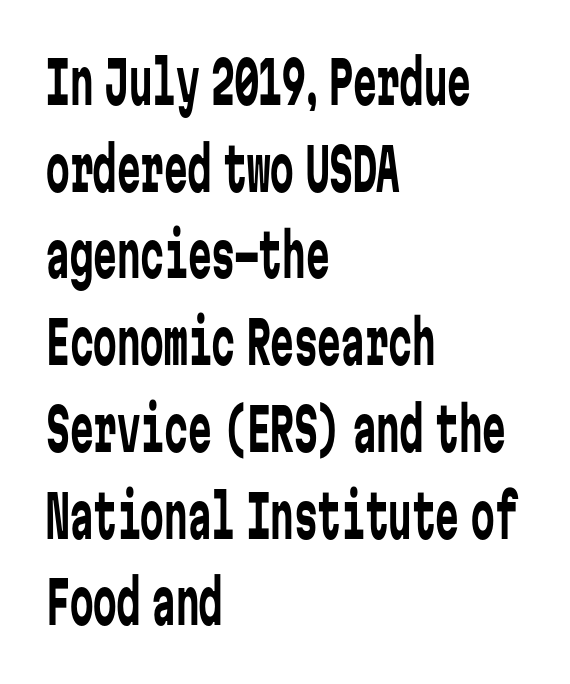
The image shows 59 px regular-weight, condensed sans-serif type, upright, monospaced; set left-aligned, normal line spacing (1.47x), normal letter spacing, not underlined; low stroke contrast and a medium x-height.
